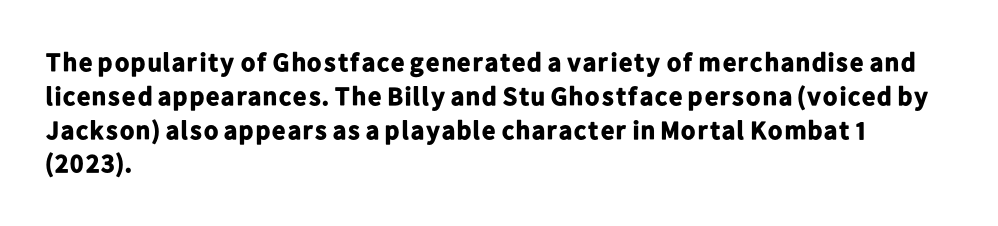
Q: Is the text bold? A: Yes.
Q: Is the text italic (slanted)? A: No, it is upright.
Q: Is the text underlined? A: No.
Q: How is the paragraph aligned? A: Left-aligned.
Q: Is the spacing between letters normal or unusually wide? A: Normal.
Q: Is the spacing between lines tight, normal or loose? A: Normal.
